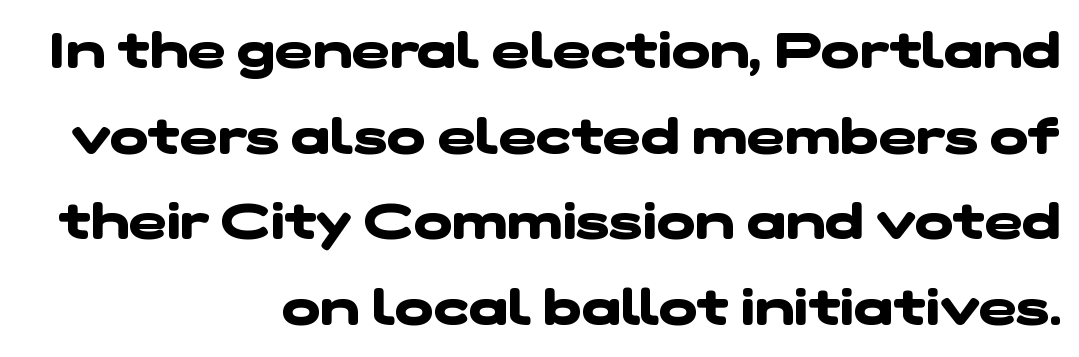
Heavy-handed strokes throughout: this text is bold. Tracking here is standard; glyphs follow each other at the usual distance. Look at the bottom of the vertical strokes: they stop flat, with no serifs. Students, observe: this is what conventionally led text looks like. Leftover space on each line is placed entirely before the opening word.
